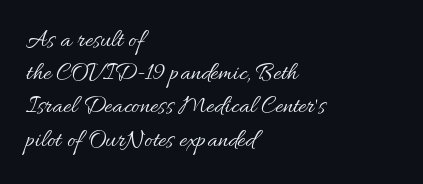
Q: Is the text bold? A: No.
Q: Is the text italic (slanted)? A: Yes.
Q: Is the text underlined? A: No.
Q: How is the paragraph aligned? A: Left-aligned.
Q: Is the spacing between letters normal or unusually wide? A: Normal.
Q: Is the spacing between lines tight, normal or loose? A: Normal.
